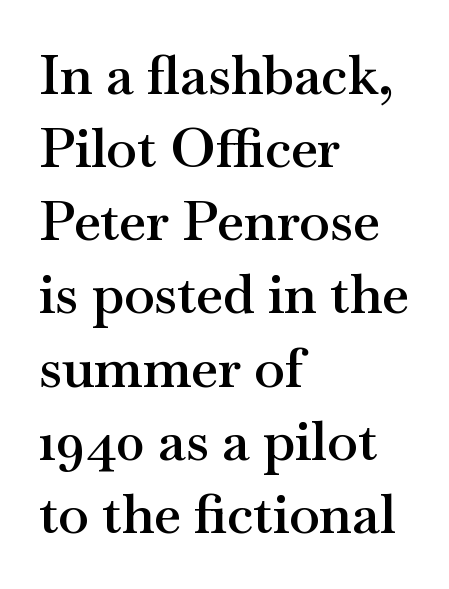
The image shows 55 px semibold, wide serif type, upright; set left-aligned, normal line spacing (1.33x), normal letter spacing, not underlined; medium stroke contrast and a small x-height.
